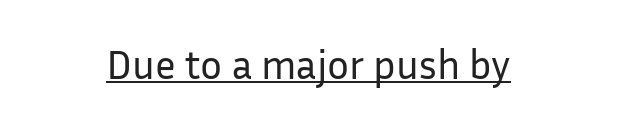
Q: Is the text bold? A: No.
Q: Is the text italic (slanted)? A: No, it is upright.
Q: Is the typeface a serif or a sans-serif typeface? A: Sans-serif.
Q: Is the text underlined? A: Yes.
Q: How is the paragraph aligned? A: Centered.
Q: Is the spacing between letters normal or unusually wide? A: Normal.
Q: Width (condensed, normal, or wide)? A: Normal.
Q: Stroke contrast? A: Low.
Q: x-height? A: Medium.
Q: Monospaced? A: No.
